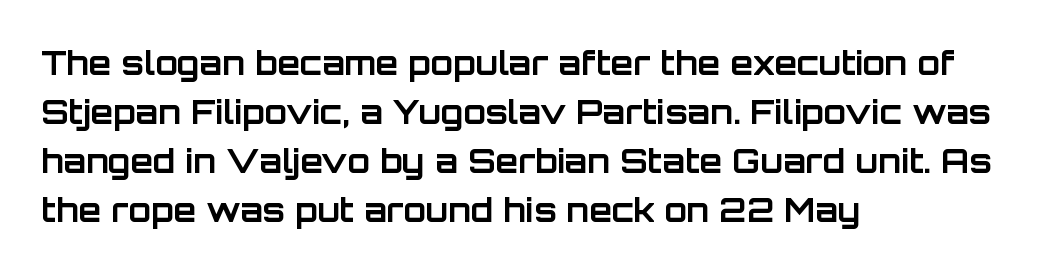
{"serif": "no", "italic": "no", "bold": "yes", "weight": "bold", "width": "normal", "stroke_contrast": "low", "x_height": "large", "monospaced": "no", "underline": "no", "align": "left", "line_spacing": "normal", "line_spacing_ratio": 1.48, "letter_spacing": "normal", "letter_spacing_em": 0.0, "glyph_px": 33}
